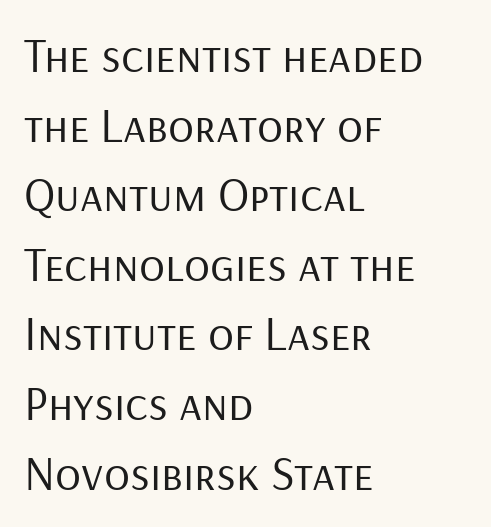
Glyph-to-glyph distance matches everyday printed text. The rendering anchors every line to the left-hand side. Font category for this specimen: sans-serif. Line spacing here is normal. Glance below the letters and you will spot only blank space.
